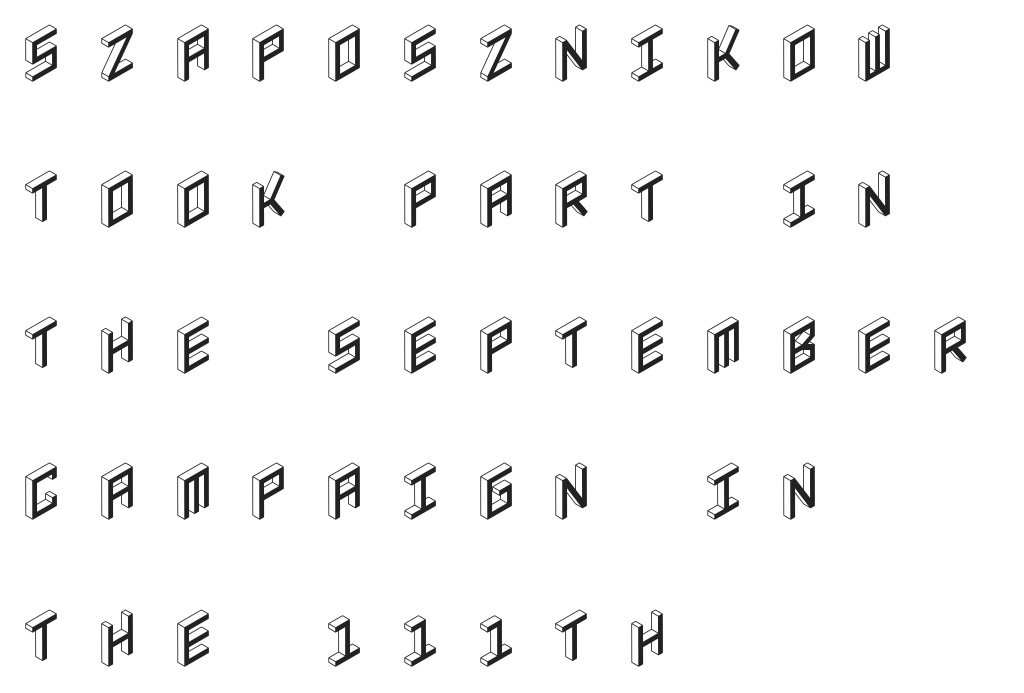
{"italic": "no", "width": "condensed", "x_height": "large", "underline": "no", "align": "left", "line_spacing": "loose", "line_spacing_ratio": 2.32, "letter_spacing": "wide", "letter_spacing_em": 0.47, "glyph_px": 63}
